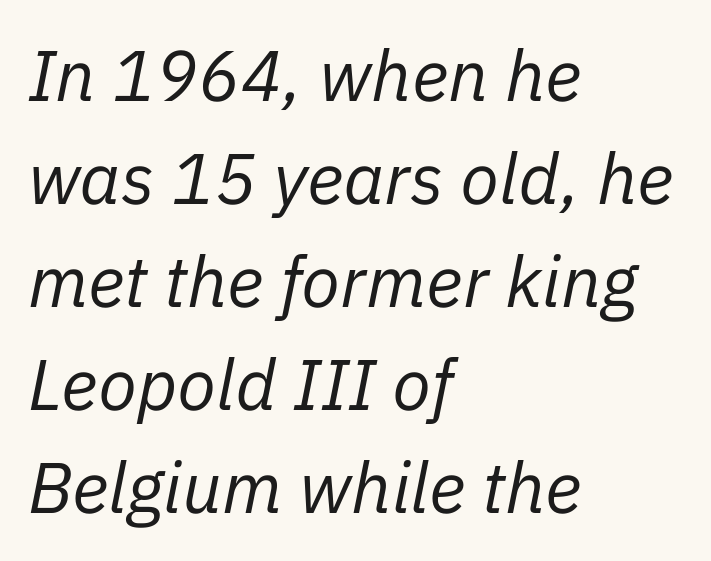
{"italic": "yes", "lean": "right", "slant_degrees": 11, "bold": "no", "weight": "regular", "width": "normal", "stroke_contrast": "low", "x_height": "medium", "monospaced": "no", "underline": "no", "align": "left", "line_spacing": "normal", "line_spacing_ratio": 1.45, "letter_spacing": "normal", "letter_spacing_em": 0.0, "glyph_px": 71}
